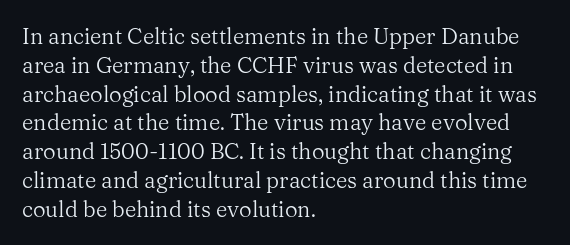
The image shows 22 px text type, upright; set left-aligned, normal line spacing (1.31x), normal letter spacing, not underlined.
